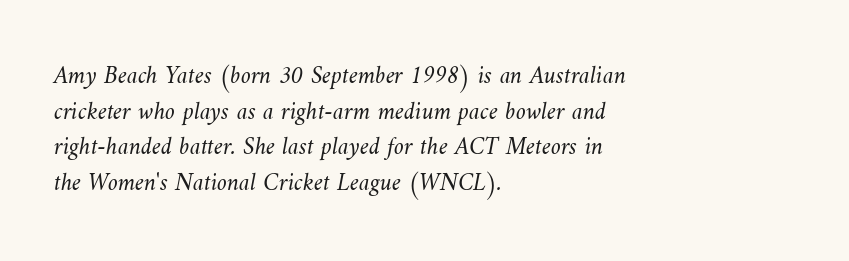
Q: Is the text bold? A: No.
Q: Is the text underlined? A: No.
Q: How is the paragraph aligned? A: Left-aligned.
Q: Is the spacing between letters normal or unusually wide? A: Normal.
Q: Is the spacing between lines tight, normal or loose? A: Normal.
